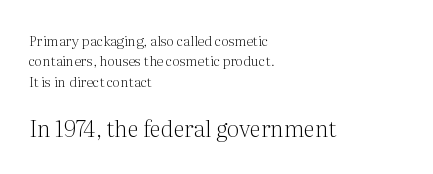
Q: Is the text bold? A: No.
Q: Is the text italic (slanted)? A: No, it is upright.
Q: Is the text underlined? A: No.
Q: How is the paragraph aligned? A: Left-aligned.
Q: Is the spacing between letters normal or unusually wide? A: Normal.
Q: Is the spacing between lines tight, normal or loose? A: Normal.
Q: Which block of text is set in a larger size, the first (top) or the second (bottom)? A: The second (bottom) one.
